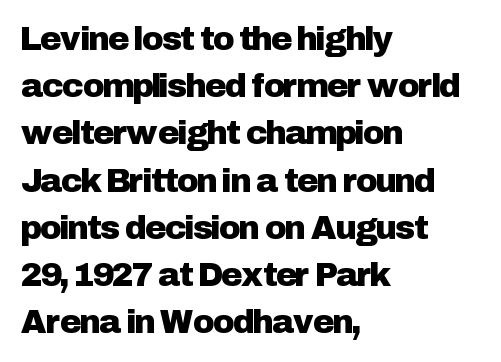
Q: Is the text italic (slanted)? A: No, it is upright.
Q: Is the typeface a serif or a sans-serif typeface? A: Sans-serif.
Q: Is the text underlined? A: No.
Q: How is the paragraph aligned? A: Left-aligned.
Q: Is the spacing between letters normal or unusually wide? A: Normal.
Q: Is the spacing between lines tight, normal or loose? A: Normal.
Q: Width (condensed, normal, or wide)? A: Normal.
Q: Stroke contrast? A: Low.
Q: x-height? A: Medium.
Q: Monospaced? A: No.
